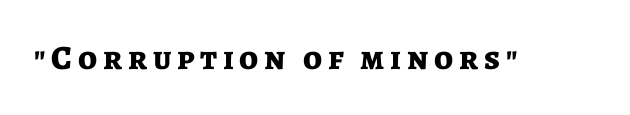
Q: Is the text bold? A: Yes.
Q: Is the text italic (slanted)? A: No, it is upright.
Q: Is the typeface a serif or a sans-serif typeface? A: Sans-serif.
Q: Is the text underlined? A: No.
Q: Width (condensed, normal, or wide)? A: Normal.
Q: Stroke contrast? A: Low.
Q: x-height? A: Medium.
Q: Monospaced? A: No.
